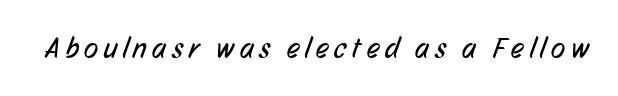
No feet cap the strokes, marking this as sans-serif type. A clean baseline with only descenders dipping below it. Is the stroke heavy? The answer is a plain regular-or-lighter. The face used here is proportionally spaced, like ordinary book or web type.
